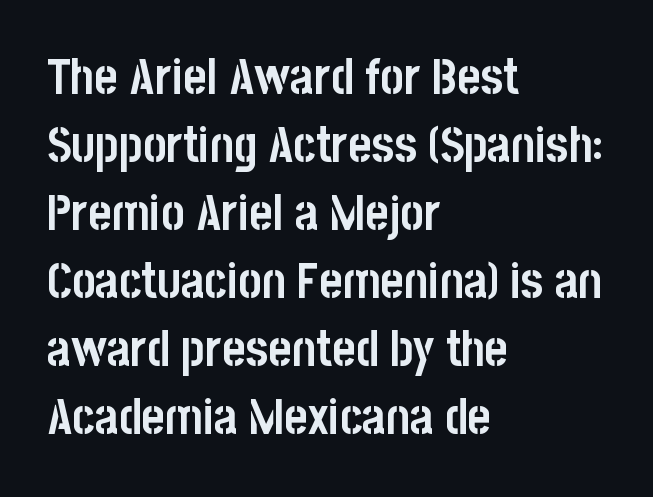
The image shows 50 px semibold, condensed sans-serif type, upright; set left-aligned, normal line spacing (1.36x), normal letter spacing, not underlined; low stroke contrast and a large x-height.
